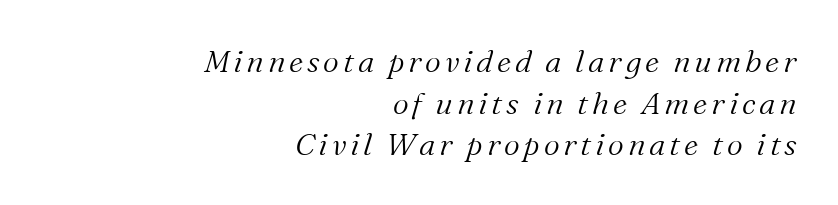
Q: Is the text bold? A: No.
Q: Is the text italic (slanted)? A: Yes, it leans right by about 16 degrees.
Q: Is the typeface a serif or a sans-serif typeface? A: Serif.
Q: Is the text underlined? A: No.
Q: How is the paragraph aligned? A: Right-aligned.
Q: Is the spacing between lines tight, normal or loose? A: Normal.
Q: Width (condensed, normal, or wide)? A: Normal.
Q: Stroke contrast? A: Medium.
Q: x-height? A: Medium.
Q: Monospaced? A: No.
